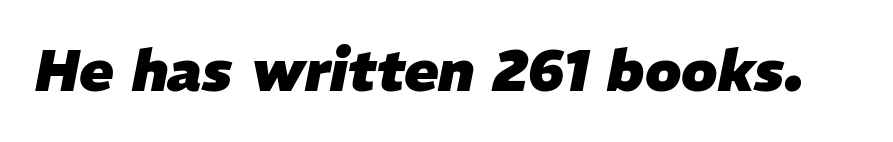
Q: Is the text bold? A: Yes.
Q: Is the text italic (slanted)? A: Yes, it leans right by about 11 degrees.
Q: Is the text underlined? A: No.
Q: Is the spacing between letters normal or unusually wide? A: Normal.
Q: Width (condensed, normal, or wide)? A: Normal.
Q: Stroke contrast? A: Low.
Q: x-height? A: Medium.
Q: Monospaced? A: No.
